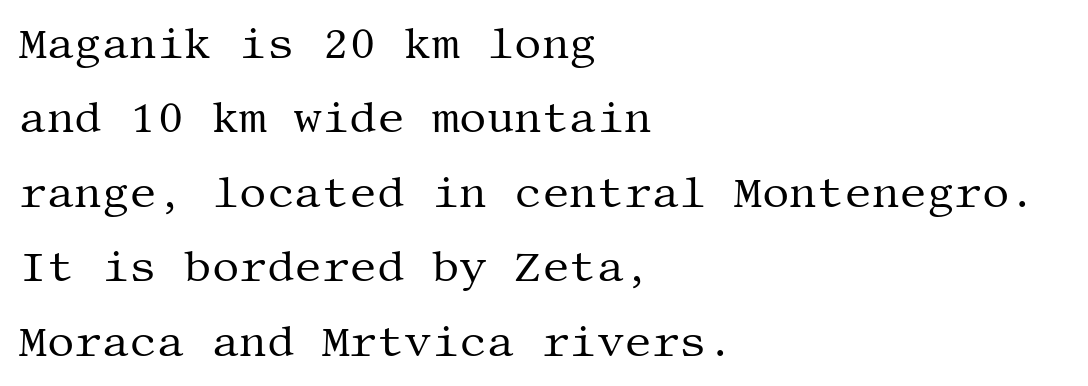
{"serif": "yes", "italic": "no", "bold": "no", "weight": "regular", "width": "normal", "stroke_contrast": "medium", "x_height": "large", "underline": "no", "align": "left", "line_spacing_ratio": 1.73, "letter_spacing": "normal", "letter_spacing_em": 0.0, "glyph_px": 43}
